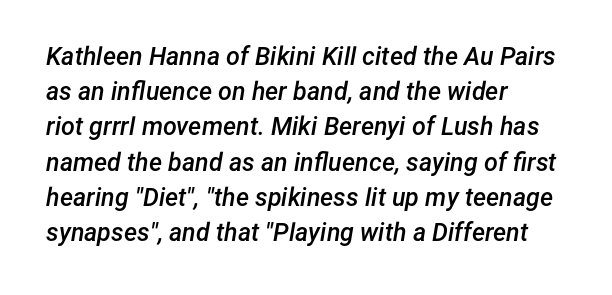
The rendering uses a semibold face; strokes are thickened but not to full bold. There is no visible air inserted between adjacent glyphs. Check under the words: just untouched page. Rows of type keep a routine distance in the vertical direction. Visually the block forms a straight wall on the left and a jagged coastline on the right.
